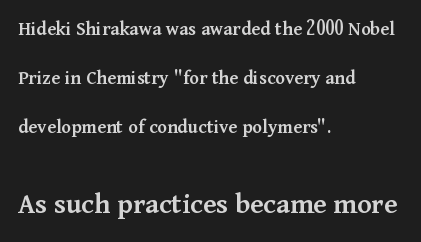
{"serif": "yes", "italic": "no", "bold": "semi", "weight": "semibold", "width": "normal", "stroke_contrast": "medium", "x_height": "medium", "monospaced": "no", "underline": "no", "align": "left", "line_spacing": "loose", "line_spacing_ratio": 2.44, "letter_spacing": "normal", "letter_spacing_em": 0.0, "larger_block": "second", "size_ratio": 1.5, "glyph_px": 30}
